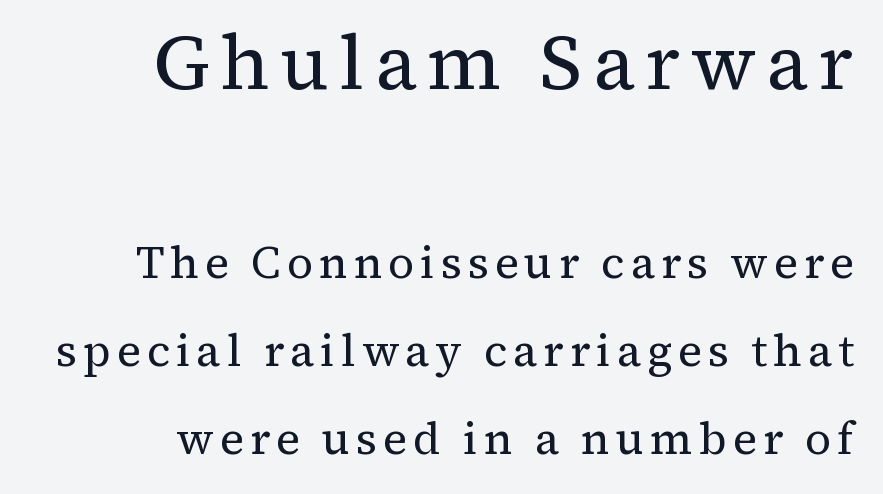
The image shows 78 px regular-weight serif type, upright; set right-aligned, loose line spacing (1.95x), not underlined; the first (top) block is 1.73x larger; medium stroke contrast and a medium x-height.
